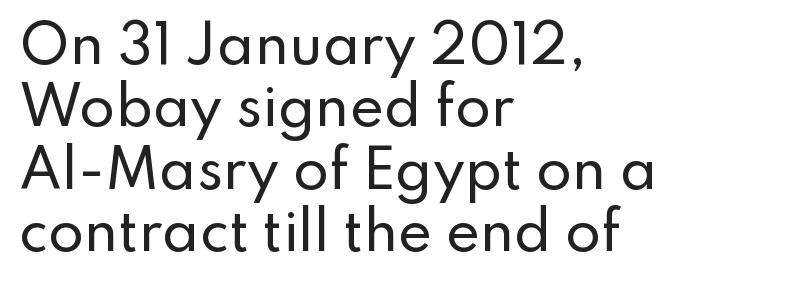
{"serif": "no", "italic": "no", "width": "normal", "stroke_contrast": "low", "x_height": "small", "monospaced": "no", "underline": "no", "align": "left", "line_spacing_ratio": 1.2, "letter_spacing": "normal", "letter_spacing_em": 0.0, "glyph_px": 52}
